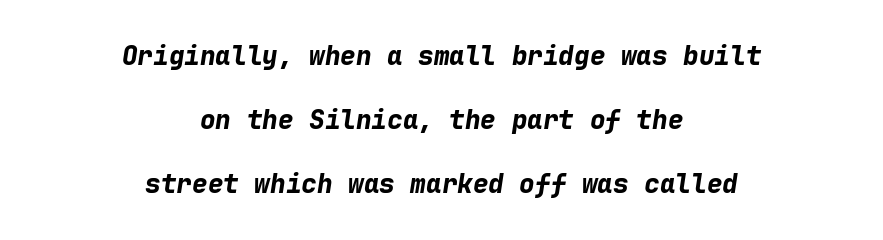
Q: Is the text bold? A: Yes.
Q: Is the text italic (slanted)? A: Yes, it leans right by about 9 degrees.
Q: Is the text underlined? A: No.
Q: How is the paragraph aligned? A: Centered.
Q: Is the spacing between letters normal or unusually wide? A: Normal.
Q: Is the spacing between lines tight, normal or loose? A: Loose.
